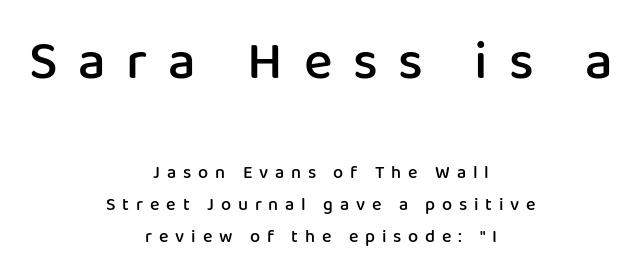
{"serif": "no", "italic": "no", "bold": "semi", "weight": "semibold", "width": "normal", "stroke_contrast": "low", "x_height": "medium", "monospaced": "no", "underline": "no", "align": "center", "line_spacing_ratio": 1.76, "letter_spacing": "wide", "letter_spacing_em": 0.38, "larger_block": "first", "size_ratio": 3.0, "glyph_px": 54}
